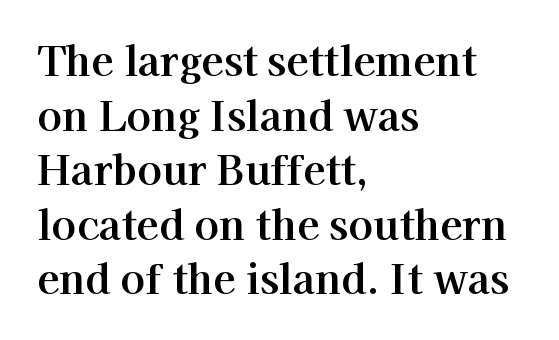
Q: Is the text italic (slanted)? A: No, it is upright.
Q: Is the typeface a serif or a sans-serif typeface? A: Serif.
Q: Is the text underlined? A: No.
Q: How is the paragraph aligned? A: Left-aligned.
Q: Is the spacing between letters normal or unusually wide? A: Normal.
Q: Is the spacing between lines tight, normal or loose? A: Normal.
Q: Width (condensed, normal, or wide)? A: Normal.
Q: Stroke contrast? A: High.
Q: x-height? A: Medium.
Q: Monospaced? A: No.
